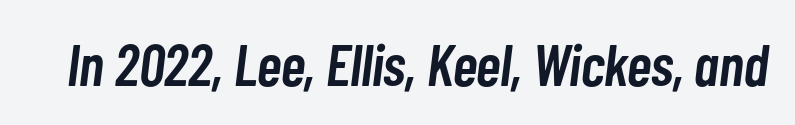
The image shows 59 px semibold, condensed type, italic (leaning right); set normal letter spacing, not underlined; low stroke contrast and a medium x-height.
